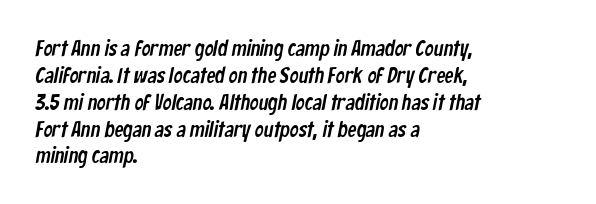
Underlining? Definitely not there. Does the copy run flush right? No — it runs flush left. Spacing between characters is what you'd get straight out of the box.
